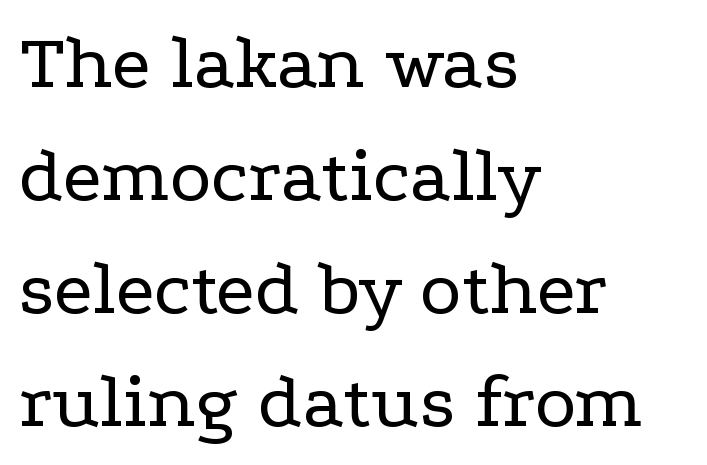
Baseline-to-baseline distance is the conventional proportion of letter height. The passage shown is typeset with a serif family. Between one letter and the next there's only the usual sliver of space. When letters stand straight like this, we call the style roman or upright. Stroke thickness stays within the range of a standard reading face or lighter. Is the block centered? No — it sits flush against the left margin.
